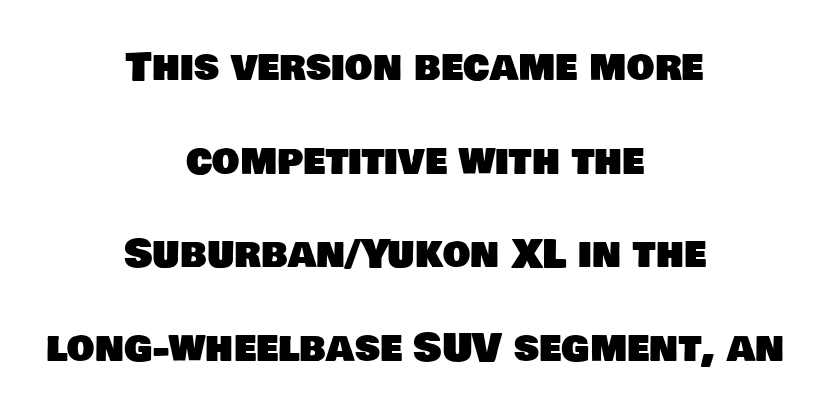
{"serif": "no", "width": "normal", "stroke_contrast": "low", "x_height": "large", "monospaced": "no", "underline": "no", "align": "center", "line_spacing": "loose", "line_spacing_ratio": 2.4, "letter_spacing": "normal", "letter_spacing_em": 0.0, "glyph_px": 39}
